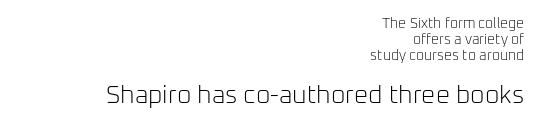
The image shows 25 px text type, upright; set right-aligned, tight line spacing (1.13x), normal letter spacing, not underlined; the second (bottom) block is 1.79x larger.
